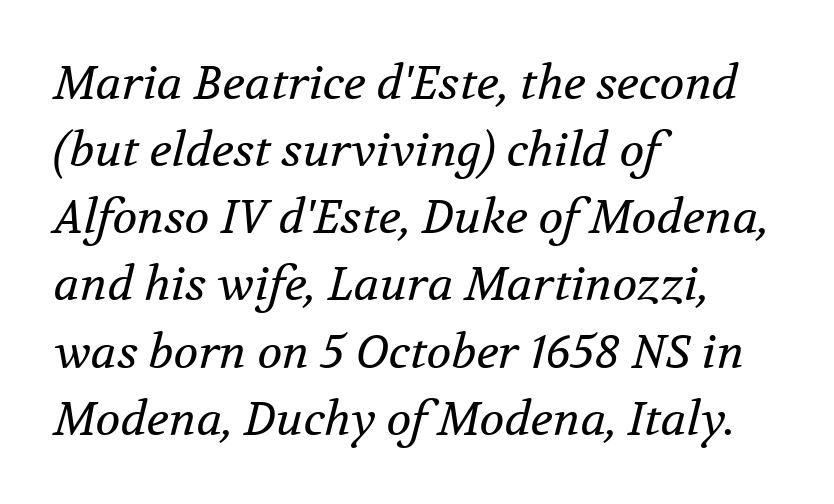
The image shows 46 px regular-weight serif type, italic (leaning right); set left-aligned, normal line spacing (1.46x), normal letter spacing, not underlined; medium stroke contrast and a medium x-height.
